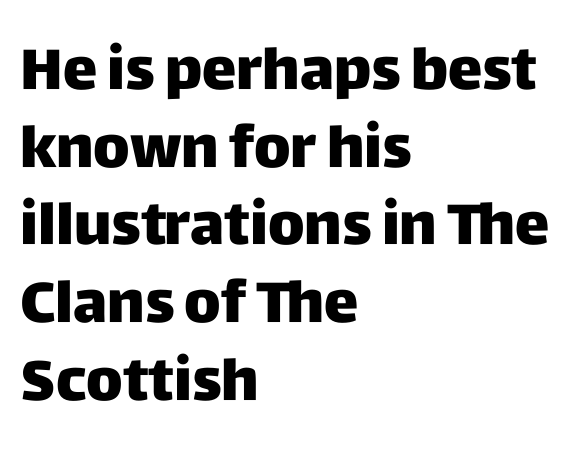
The image shows 58 px sans-serif type, upright; set left-aligned, normal line spacing (1.34x), normal letter spacing, not underlined; low stroke contrast and a large x-height.
